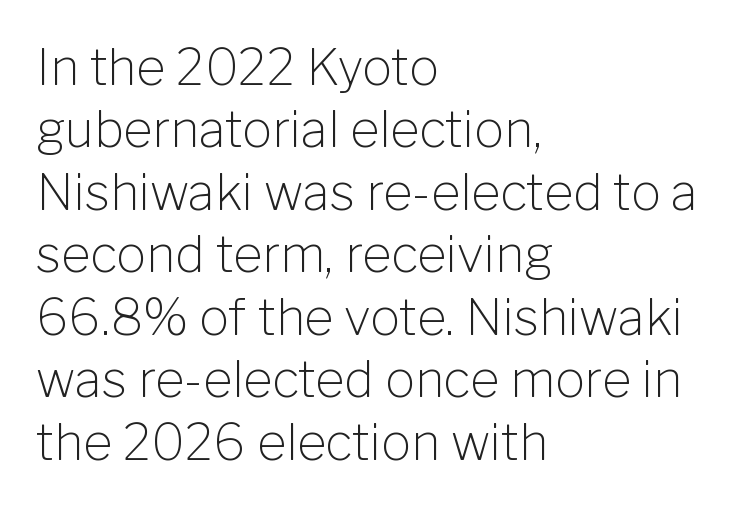
Tracking value appears to be zero — textbook default spacing. These lines sit exactly where default settings would place them. The strip under each line holds only bare page. Note the varied advance widths — an 'i' is clearly narrower than an 'm'. No italicization has been applied; the sample stays upright. No feet cap the strokes, marking this as sans-serif type.
